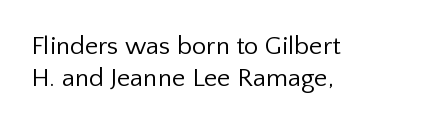
Q: Is the text bold? A: No.
Q: Is the text italic (slanted)? A: No, it is upright.
Q: Is the text underlined? A: No.
Q: How is the paragraph aligned? A: Left-aligned.
Q: Is the spacing between letters normal or unusually wide? A: Normal.
